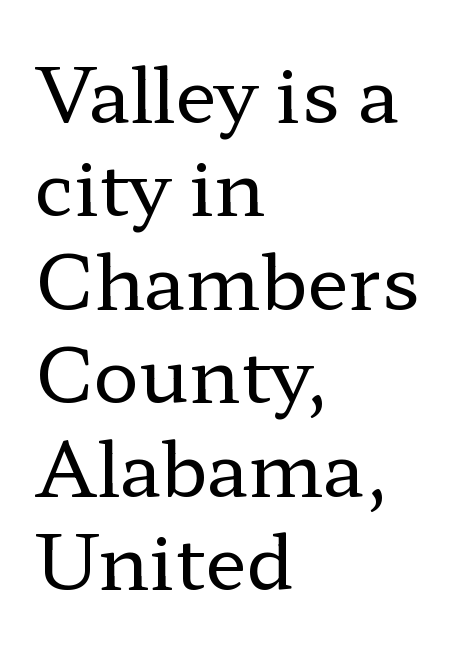
{"serif": "yes", "italic": "no", "bold": "no", "weight": "regular", "width": "wide", "stroke_contrast": "low", "x_height": "medium", "monospaced": "no", "underline": "no", "align": "left", "line_spacing_ratio": 1.23, "letter_spacing": "normal", "letter_spacing_em": 0.0, "glyph_px": 76}
